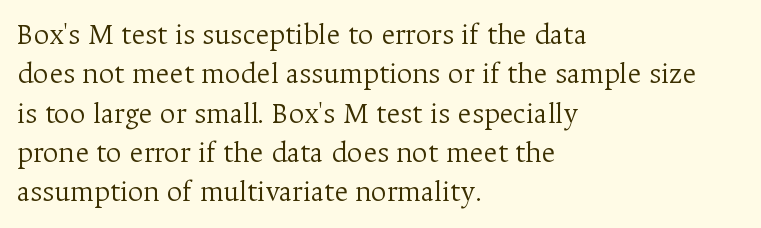
Whoever set this chose a conventional vertical rhythm. You could not count columns in this text — the font is proportionally spaced. Nope, not italic — everything's standing straight. These lines stack with their left ends in a neat column. Serifs: yes, visible at the terminals of the letterforms.
